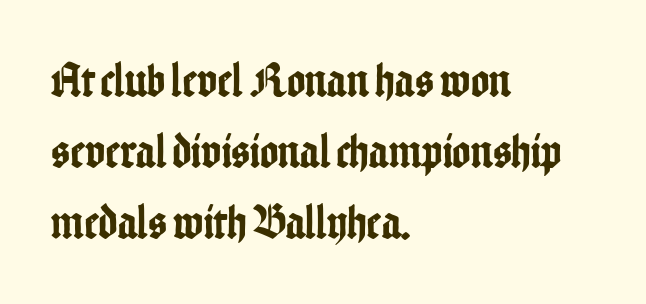
Clear beneath every line of the passage. Compared with a centered layout, this one pins lines to the left instead. How are the letters spaced? Ordinarily, with no added tracking. The type sits square on the baseline with zero lean.
